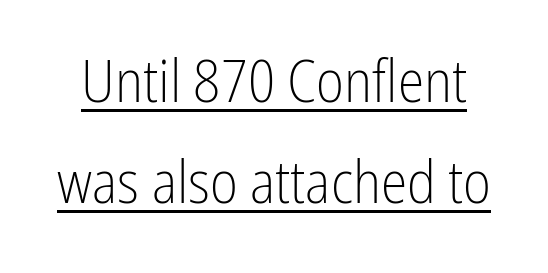
The image shows 60 px light, condensed sans-serif type, upright; set normal line spacing (1.69x), normal letter spacing, underlined; low stroke contrast and a medium x-height.
